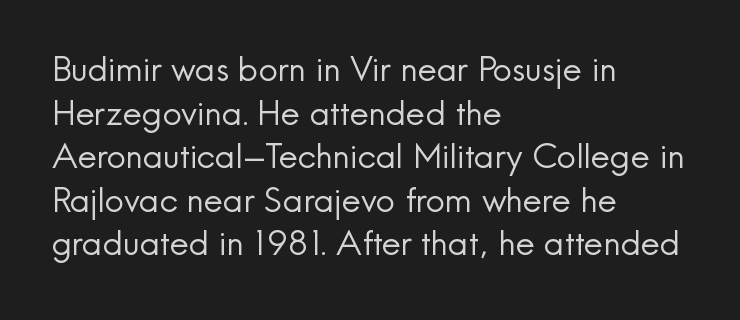
The image shows 34 px regular-weight sans-serif type, upright; set left-aligned, normal line spacing (1.28x), normal letter spacing, not underlined; a small x-height.
